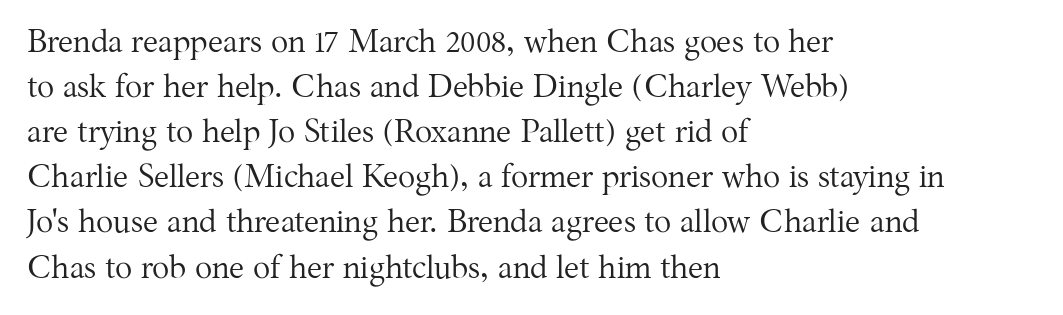
The image shows 32 px regular-weight serif type, upright; set left-aligned, normal line spacing (1.41x), normal letter spacing, not underlined; medium stroke contrast and a medium x-height.
